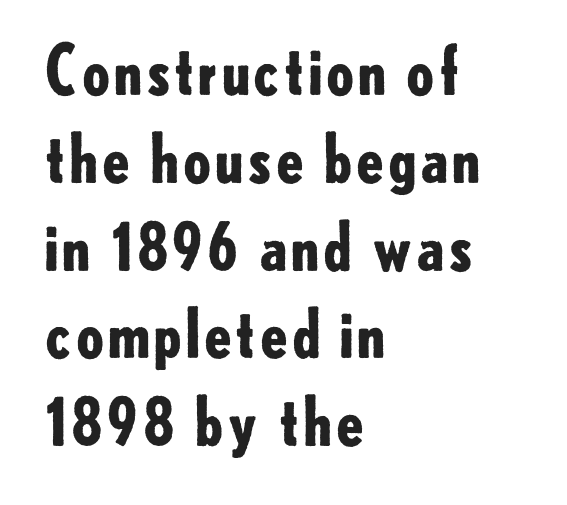
The image shows 66 px bold sans-serif type, upright; set left-aligned, normal line spacing (1.33x), normal letter spacing, not underlined; low stroke contrast and a small x-height.
